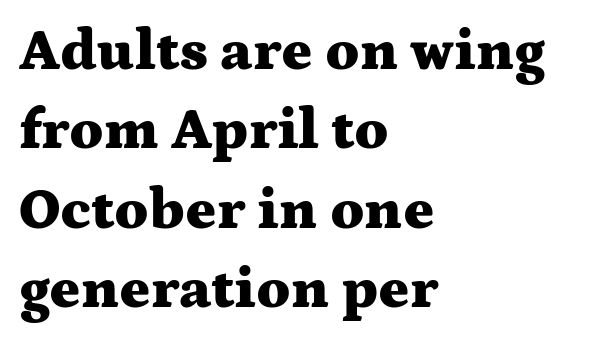
A typesetter would label this face a serif. The letters sit at their default tracking, neither squeezed nor spread. Thick stems and heavy bowls — unmistakably bold. The letters advance in unequal steps, a hallmark of proportional type. Line beginnings align vertically; line endings do not.
